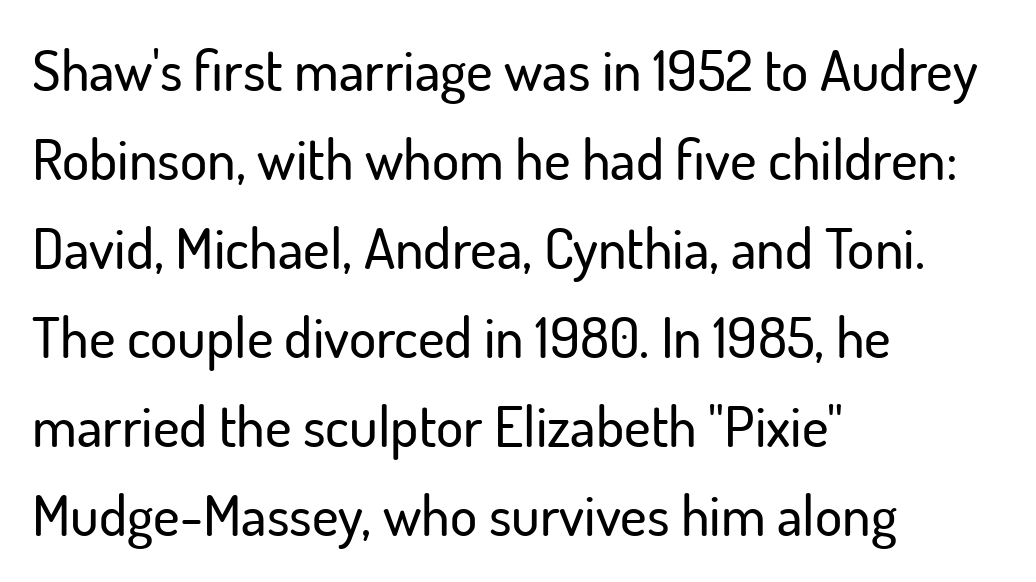
{"serif": "no", "italic": "no", "width": "normal", "stroke_contrast": "low", "x_height": "small", "monospaced": "no", "underline": "no", "align": "left", "line_spacing": "normal", "line_spacing_ratio": 1.56, "letter_spacing": "normal", "letter_spacing_em": 0.0, "glyph_px": 57}
